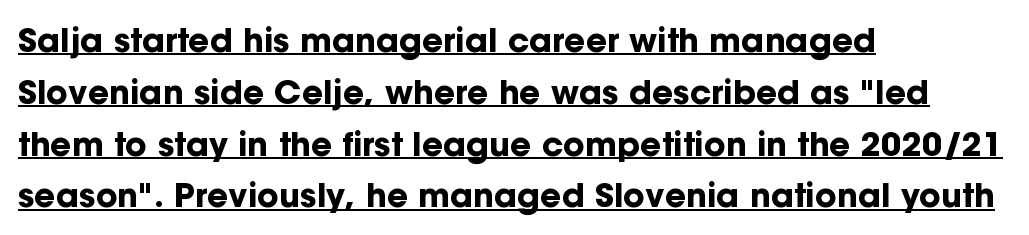
Q: Is the text bold? A: Yes.
Q: Is the text italic (slanted)? A: No, it is upright.
Q: Is the typeface a serif or a sans-serif typeface? A: Sans-serif.
Q: Is the text underlined? A: Yes.
Q: How is the paragraph aligned? A: Left-aligned.
Q: Is the spacing between letters normal or unusually wide? A: Normal.
Q: Is the spacing between lines tight, normal or loose? A: Normal.
Q: Width (condensed, normal, or wide)? A: Normal.
Q: Stroke contrast? A: Low.
Q: x-height? A: Medium.
Q: Monospaced? A: No.
